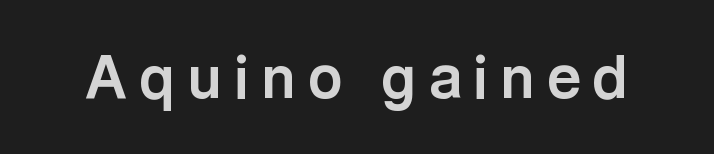
Q: Is the text bold? A: Yes.
Q: Is the text italic (slanted)? A: No, it is upright.
Q: Is the typeface a serif or a sans-serif typeface? A: Sans-serif.
Q: Is the text underlined? A: No.
Q: Is the spacing between letters normal or unusually wide? A: Unusually wide.
Q: Width (condensed, normal, or wide)? A: Normal.
Q: x-height? A: Medium.
Q: Monospaced? A: No.
